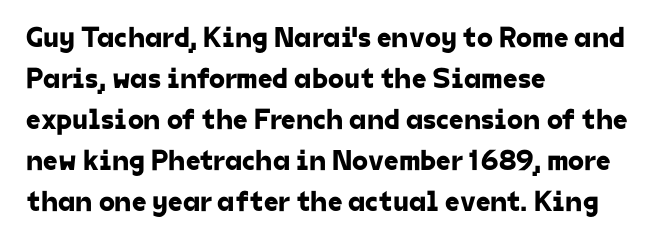
Q: Is the typeface a serif or a sans-serif typeface? A: Sans-serif.
Q: Is the text underlined? A: No.
Q: How is the paragraph aligned? A: Left-aligned.
Q: Is the spacing between letters normal or unusually wide? A: Normal.
Q: Is the spacing between lines tight, normal or loose? A: Normal.
Q: Width (condensed, normal, or wide)? A: Normal.
Q: Stroke contrast? A: Low.
Q: x-height? A: Medium.
Q: Monospaced? A: No.
